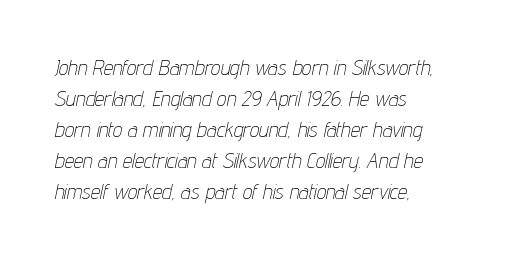
The image shows 21 px text type, italic (leaning right); set left-aligned, normal line spacing (1.48x), normal letter spacing, not underlined.
